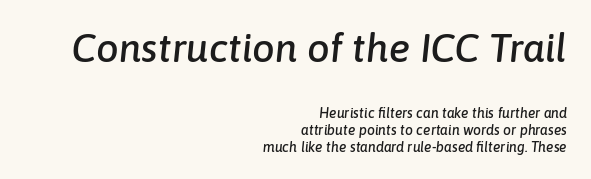
Here the designer chose a conventional face with non-uniform glyph widths. The face used here is rendered with its standard letterfit. The passage shown begins with its larger block and ends with its smaller one. Only glyphs here, with clear space below each row.
